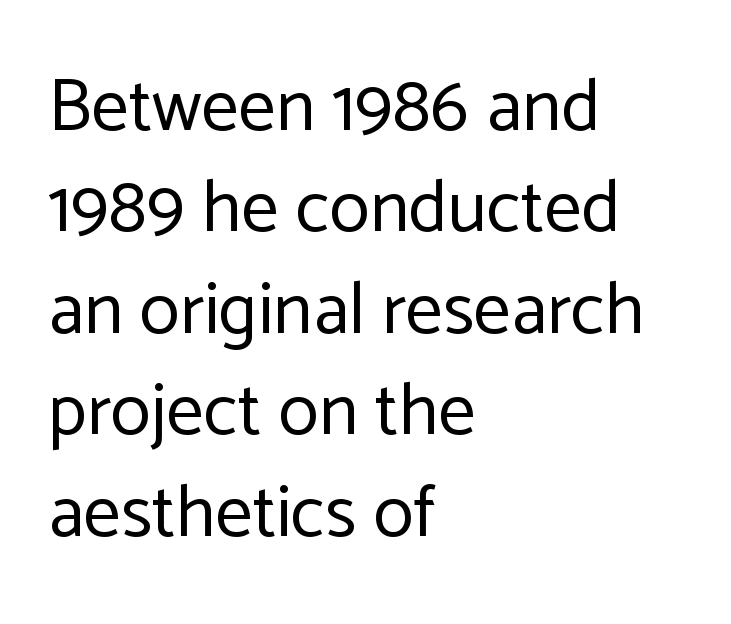
The image shows 74 px regular-weight sans-serif type, upright; set left-aligned, normal line spacing (1.37x), normal letter spacing, not underlined; low stroke contrast and a medium x-height.
